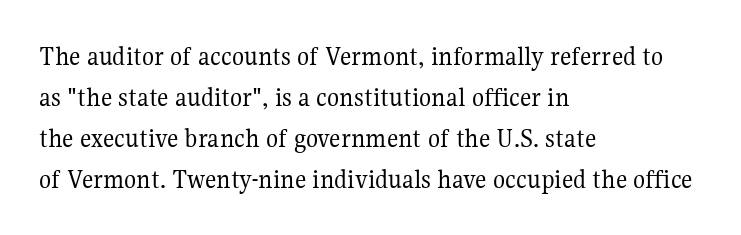
{"serif": "yes", "italic": "no", "bold": "no", "weight": "regular", "width": "normal", "stroke_contrast": "medium", "x_height": "medium", "monospaced": "no", "underline": "no", "align": "left", "line_spacing": "normal", "line_spacing_ratio": 1.47, "letter_spacing": "normal", "letter_spacing_em": 0.0, "glyph_px": 28}
